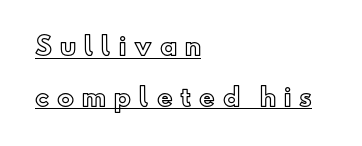
Q: Is the text italic (slanted)? A: No, it is upright.
Q: Is the text underlined? A: Yes.
Q: How is the paragraph aligned? A: Left-aligned.
Q: Is the spacing between letters normal or unusually wide? A: Unusually wide.
Q: Is the spacing between lines tight, normal or loose? A: Loose.
